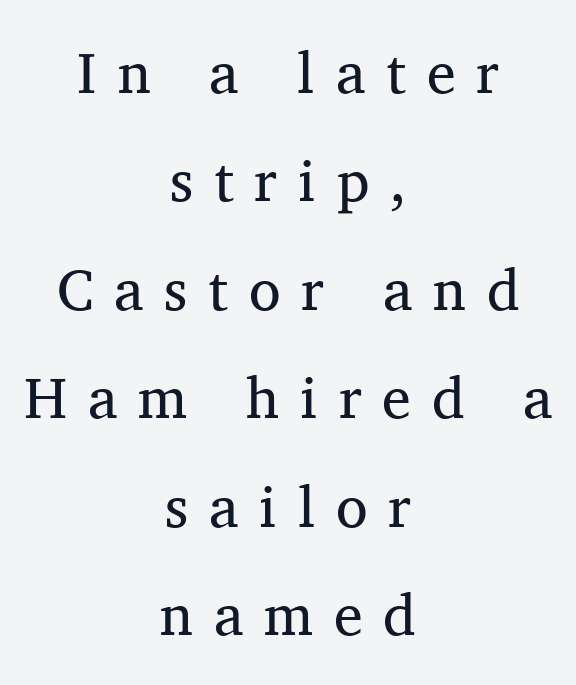
{"serif": "yes", "italic": "no", "bold": "no", "weight": "regular", "width": "normal", "stroke_contrast": "medium", "x_height": "medium", "monospaced": "no", "underline": "no", "align": "center", "line_spacing_ratio": 1.87, "letter_spacing": "wide", "letter_spacing_em": 0.36, "glyph_px": 58}
